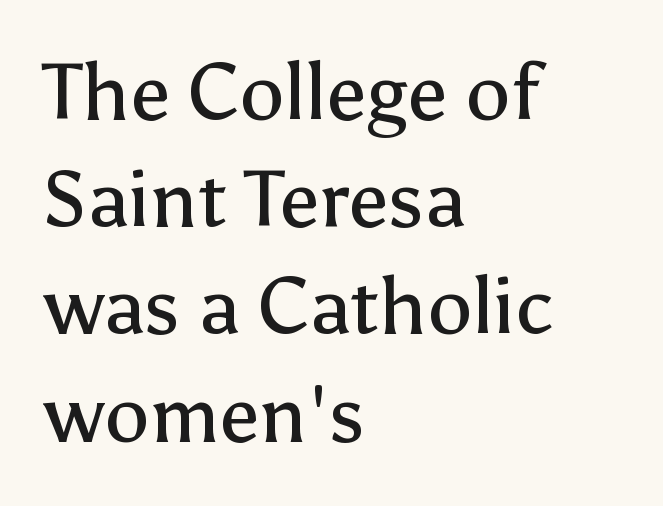
The space between consecutive lines is moderate. Line beginnings align vertically; line endings do not. Each letter keeps its own natural width here, so spacing adapts to shape. This is the regular roman posture of the typeface. Type style note: lacks serifs. No extra tracking has been applied to these lines.
